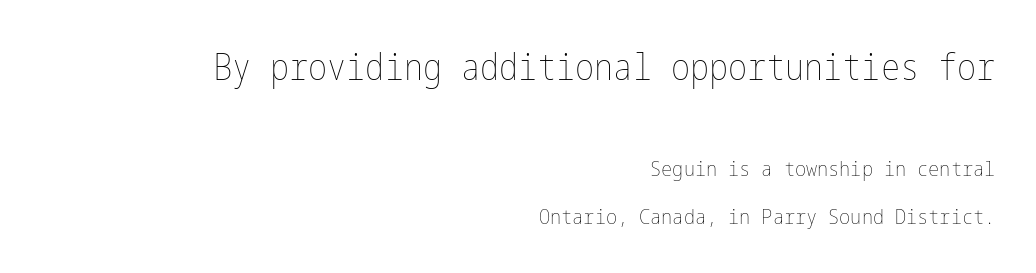
The image shows 36 px thin, condensed type, upright; set right-aligned, loose line spacing (2.31x), normal letter spacing, not underlined; the first (top) block is 1.71x larger; low stroke contrast and a medium x-height.
